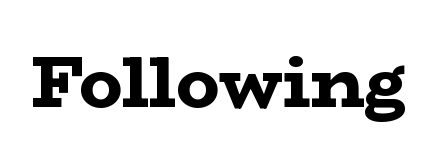
{"serif": "yes", "italic": "no", "bold": "yes", "weight": "bold", "width": "wide", "stroke_contrast": "low", "x_height": "medium", "monospaced": "no", "underline": "no", "letter_spacing": "normal", "letter_spacing_em": 0.0, "glyph_px": 73}
